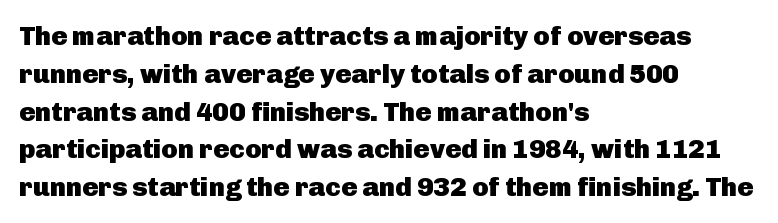
Q: Is the text bold? A: Yes.
Q: Is the text italic (slanted)? A: No, it is upright.
Q: Is the text underlined? A: No.
Q: How is the paragraph aligned? A: Left-aligned.
Q: Is the spacing between letters normal or unusually wide? A: Normal.
Q: Is the spacing between lines tight, normal or loose? A: Normal.
